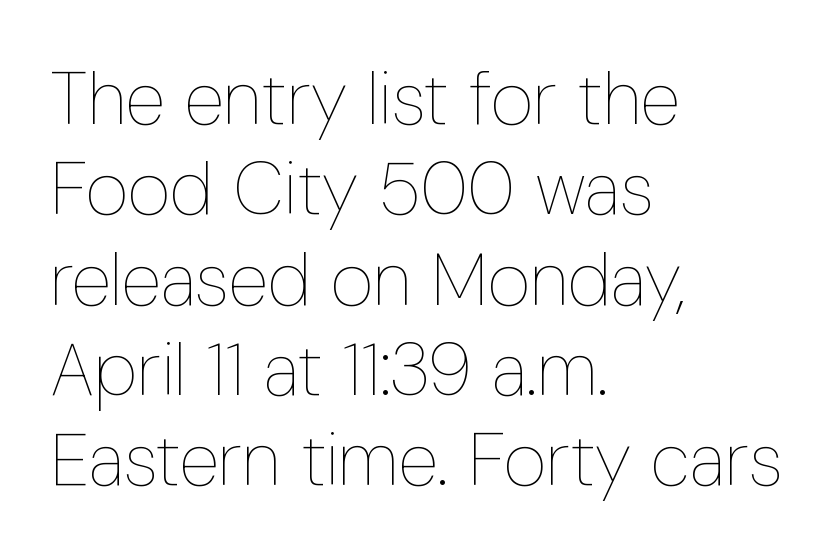
Q: Is the text bold? A: No.
Q: Is the text italic (slanted)? A: No, it is upright.
Q: Is the text underlined? A: No.
Q: How is the paragraph aligned? A: Left-aligned.
Q: Is the spacing between letters normal or unusually wide? A: Normal.
Q: Width (condensed, normal, or wide)? A: Condensed.
Q: Stroke contrast? A: Low.
Q: x-height? A: Medium.
Q: Monospaced? A: No.
